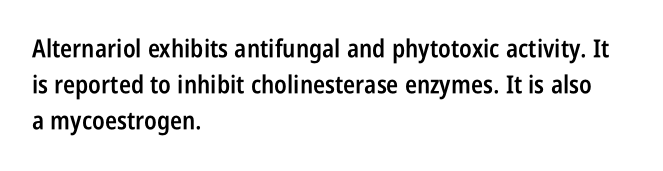
{"italic": "no", "bold": "semi", "underline": "no", "align": "left", "line_spacing": "normal", "line_spacing_ratio": 1.44, "letter_spacing": "normal", "letter_spacing_em": 0.0, "glyph_px": 25}
